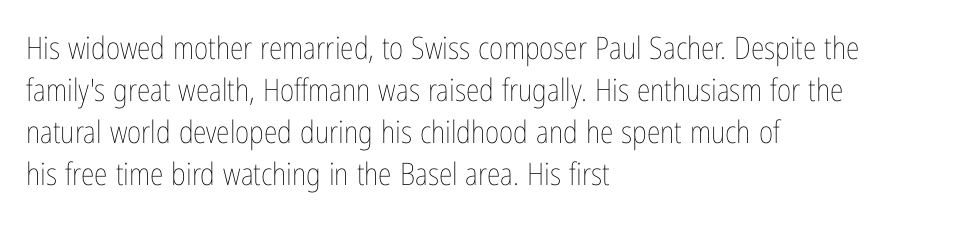
Line beginnings align vertically; line endings do not. Unlike italic type, these characters show no tilt at all. A clean baseline with only descenders dipping below it. The gaps between neighbouring characters are ordinary and unremarkable.
